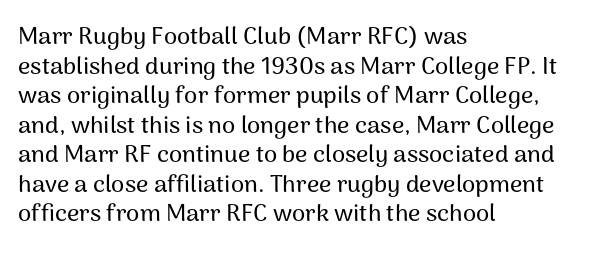
The image shows 24 px text type, upright; set left-aligned, line spacing 1.23x, normal letter spacing, not underlined.
